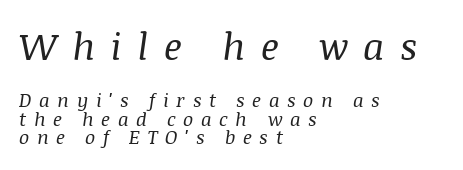
Anything drawn beneath the words? Only blank space. Each letter keeps its own natural width here, so spacing adapts to shape. The upper block of text is set noticeably larger than the block beneath it. These glyphs show unthickened strokes, regular width or finer. Alignment: flush left. Is the type slanted? Yes — the strokes lean at a clear angle.
